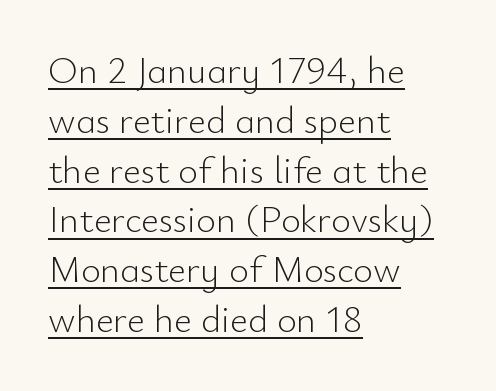
The image shows 38 px light sans-serif type, upright; set left-aligned, normal line spacing (1.31x), normal letter spacing, underlined; low stroke contrast and a small x-height.
